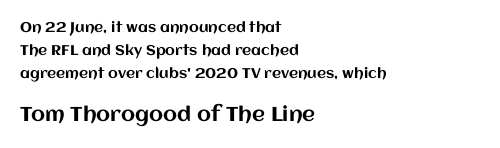
The image shows 20 px text type, upright; set left-aligned, normal line spacing (1.63x), normal letter spacing, not underlined; the second (bottom) block is 1.43x larger.
